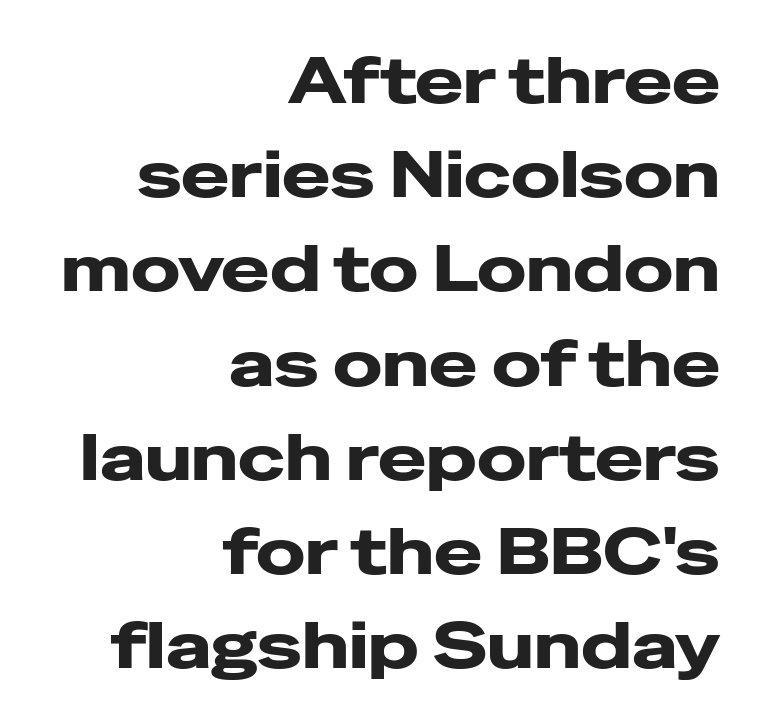
Q: Is the text italic (slanted)? A: No, it is upright.
Q: Is the typeface a serif or a sans-serif typeface? A: Sans-serif.
Q: Is the text underlined? A: No.
Q: How is the paragraph aligned? A: Right-aligned.
Q: Is the spacing between letters normal or unusually wide? A: Normal.
Q: Is the spacing between lines tight, normal or loose? A: Normal.
Q: Width (condensed, normal, or wide)? A: Wide.
Q: Stroke contrast? A: Low.
Q: x-height? A: Medium.
Q: Monospaced? A: No.
